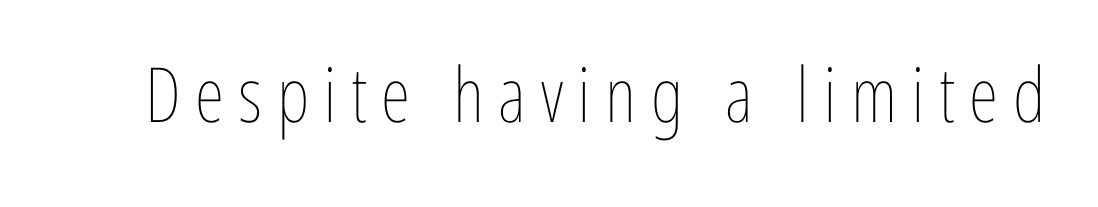
The glyphs are unaccompanied by any horizontal stroke below them. Is the stroke heavy? The answer is a plain regular-or-lighter. Do the letters lean? They stand straight. Note the varied advance widths — an 'i' is clearly narrower than an 'm'.
